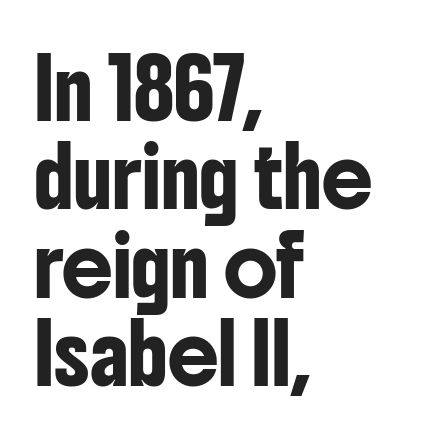
The image shows 57 px condensed sans-serif type, upright; set left-aligned, normal line spacing (1.55x), normal letter spacing, not underlined; low stroke contrast and a medium x-height.
